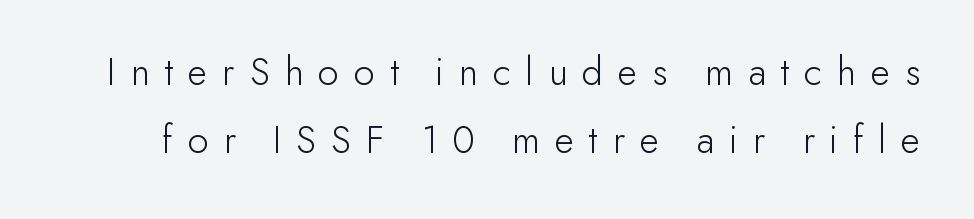
{"serif": "no", "italic": "no", "bold": "no", "weight": "light", "width": "normal", "stroke_contrast": "low", "x_height": "small", "monospaced": "no", "underline": "no", "line_spacing": "normal", "line_spacing_ratio": 1.67, "letter_spacing": "wide", "letter_spacing_em": 0.36, "glyph_px": 41}
